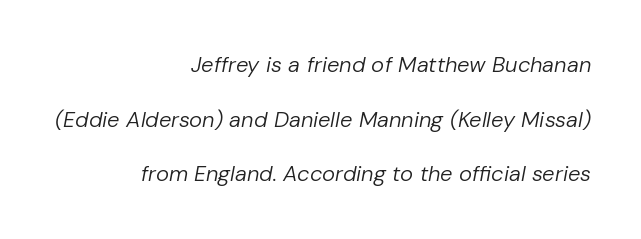
The image shows 22 px text type, italic (leaning right); set right-aligned, loose line spacing (2.48x), normal letter spacing, not underlined.
